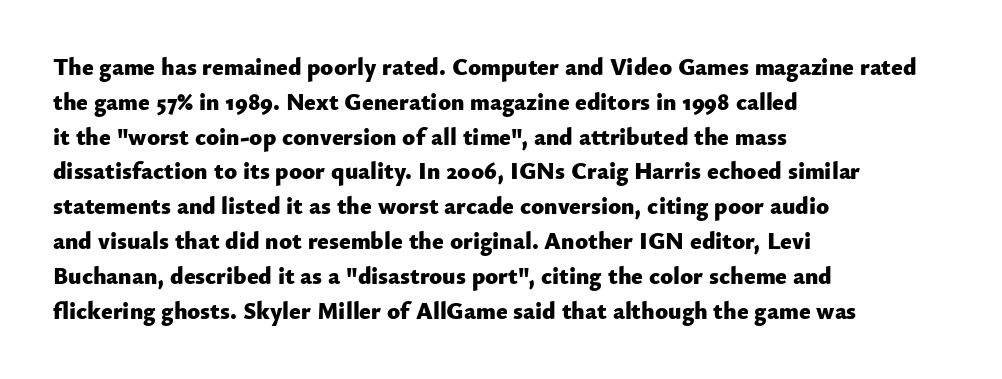
Q: Is the text bold? A: Yes.
Q: Is the text italic (slanted)? A: No, it is upright.
Q: Is the text underlined? A: No.
Q: How is the paragraph aligned? A: Left-aligned.
Q: Is the spacing between letters normal or unusually wide? A: Normal.
Q: Is the spacing between lines tight, normal or loose? A: Normal.
